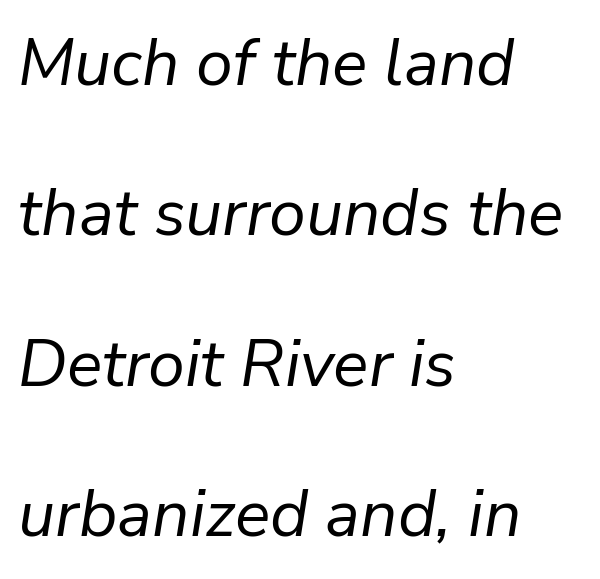
{"italic": "yes", "lean": "right", "slant_degrees": 9, "bold": "no", "weight": "regular", "width": "normal", "stroke_contrast": "low", "x_height": "medium", "monospaced": "no", "underline": "no", "align": "left", "line_spacing": "loose", "line_spacing_ratio": 2.28, "letter_spacing": "normal", "letter_spacing_em": 0.0, "glyph_px": 66}
